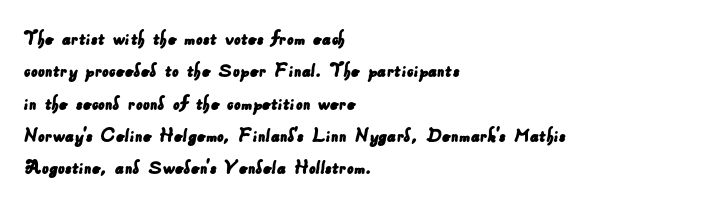
Q: Is the text underlined? A: No.
Q: How is the paragraph aligned? A: Left-aligned.
Q: Is the spacing between letters normal or unusually wide? A: Normal.
Q: Is the spacing between lines tight, normal or loose? A: Normal.
